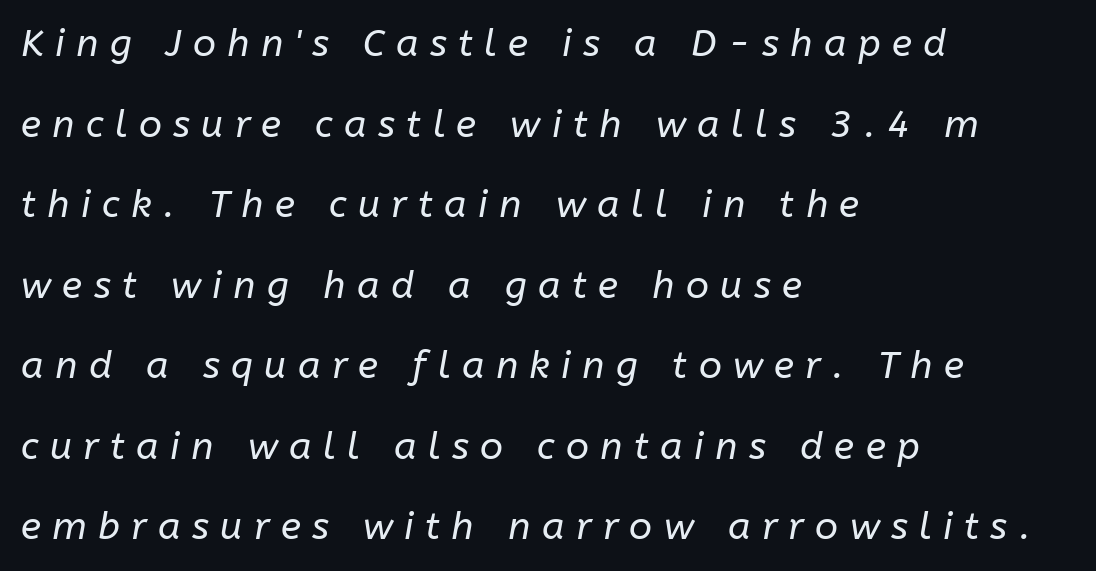
Q: Is the text bold? A: No.
Q: Is the text italic (slanted)? A: Yes, it leans right by about 10 degrees.
Q: Is the text underlined? A: No.
Q: How is the paragraph aligned? A: Left-aligned.
Q: Is the spacing between letters normal or unusually wide? A: Unusually wide.
Q: Is the spacing between lines tight, normal or loose? A: Loose.
Q: Width (condensed, normal, or wide)? A: Normal.
Q: Stroke contrast? A: Low.
Q: x-height? A: Medium.
Q: Monospaced? A: No.
